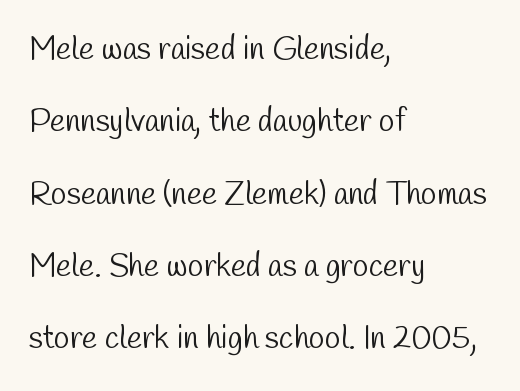
{"serif": "no", "bold": "no", "weight": "light", "width": "condensed", "stroke_contrast": "low", "x_height": "medium", "monospaced": "no", "underline": "no", "align": "left", "line_spacing": "loose", "line_spacing_ratio": 2.26, "letter_spacing": "normal", "letter_spacing_em": 0.0, "glyph_px": 32}
